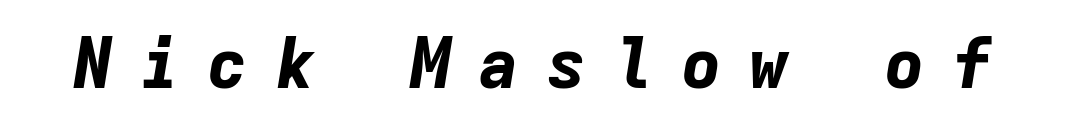
Q: Is the text bold? A: Yes.
Q: Is the text italic (slanted)? A: Yes, it leans right by about 9 degrees.
Q: Is the text underlined? A: No.
Q: Is the spacing between letters normal or unusually wide? A: Unusually wide.
Q: Width (condensed, normal, or wide)? A: Normal.
Q: Stroke contrast? A: Low.
Q: x-height? A: Medium.
Q: Monospaced? A: Yes.
